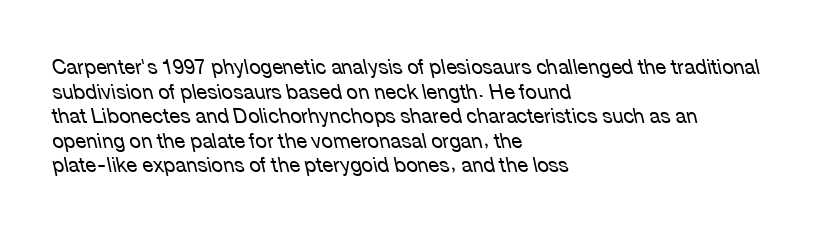
{"italic": "yes", "lean": "left", "slant_degrees": 12, "bold": "no", "underline": "no", "align": "left", "line_spacing_ratio": 1.23, "letter_spacing": "normal", "letter_spacing_em": 0.0, "glyph_px": 20}
